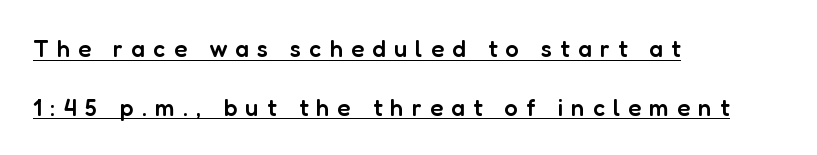
{"italic": "no", "bold": "semi", "underline": "yes", "align": "left", "line_spacing": "loose", "line_spacing_ratio": 2.44, "letter_spacing": "wide", "letter_spacing_em": 0.34, "glyph_px": 24}
